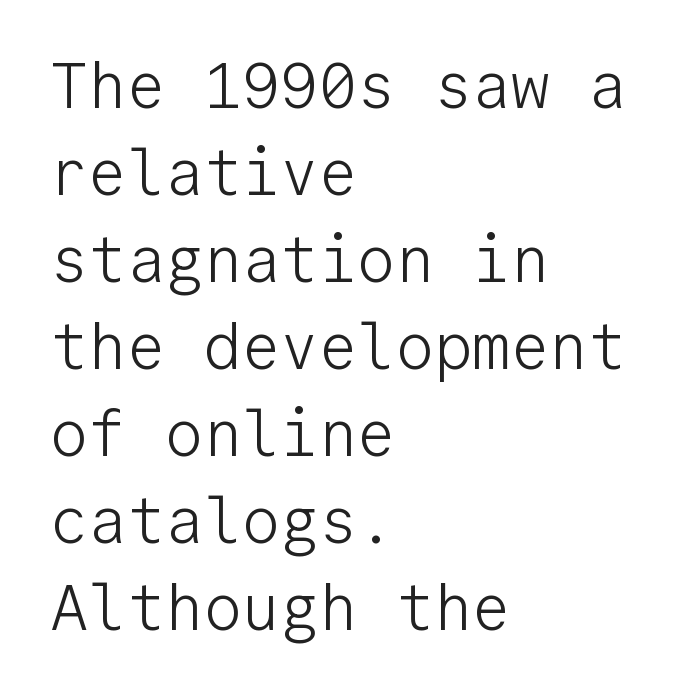
{"serif": "no", "italic": "no", "bold": "no", "weight": "light", "width": "normal", "stroke_contrast": "low", "x_height": "medium", "monospaced": "yes", "underline": "no", "align": "left", "line_spacing": "normal", "line_spacing_ratio": 1.36, "letter_spacing": "normal", "letter_spacing_em": 0.0, "glyph_px": 64}
